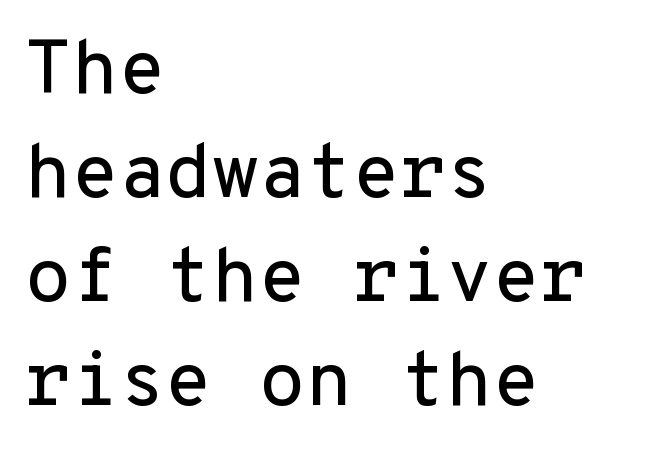
The image shows 76 px sans-serif type, upright, monospaced; set left-aligned, normal line spacing (1.37x), normal letter spacing, not underlined; low stroke contrast and a medium x-height.
